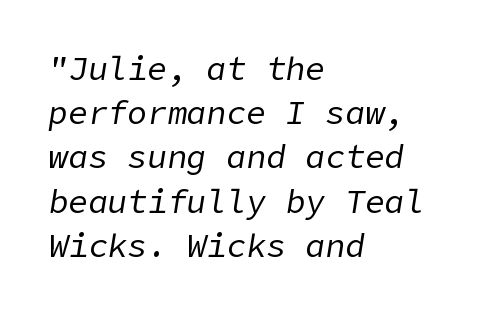
The whole block is typeset with a tilt. Line starts are locked; line ends wander. Regarding leading, the lines here are spaced in the standard way. The type is set solid horizontally, with unmodified tracking.
